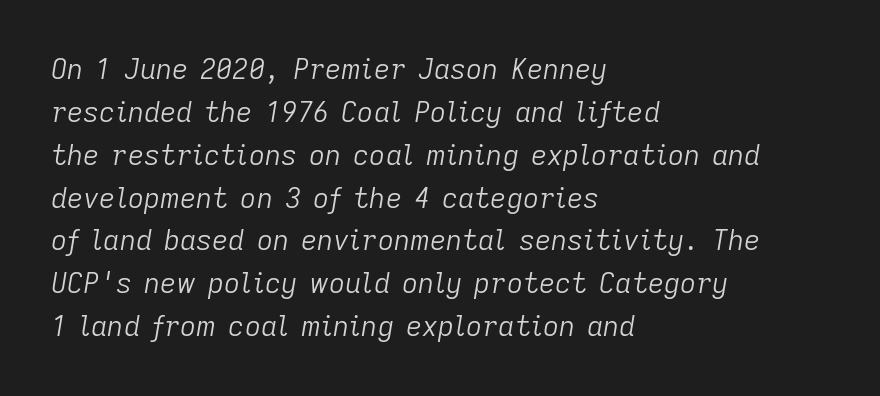
Stems here are at most as thick as an everyday book face. Spacing between characters is what you'd get straight out of the box. Character widths vary here, with narrow letters taking less room than wide ones. Visually the block forms a straight wall on the left and a jagged coastline on the right.
